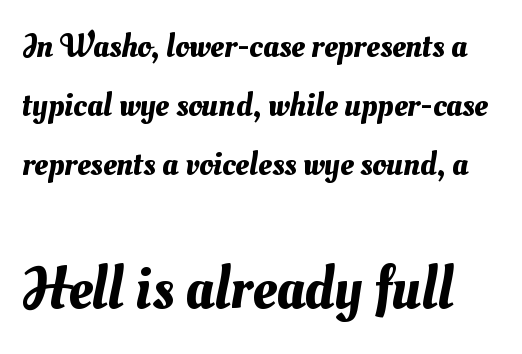
Is this a fixed-width face? No — the glyphs have proportional, varying widths. The space directly below the letters is spotless. A student would notice the bottom passage is typeset larger than what precedes it. Look at the tracking — it's just the regular setting, nothing added.
